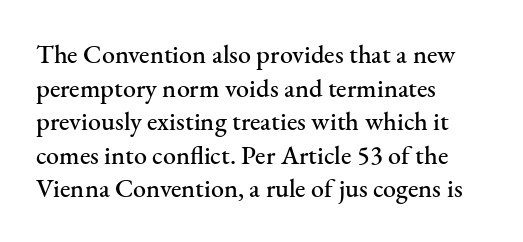
The image shows 26 px text type, upright; set left-aligned, normal line spacing (1.29x), normal letter spacing, not underlined.
